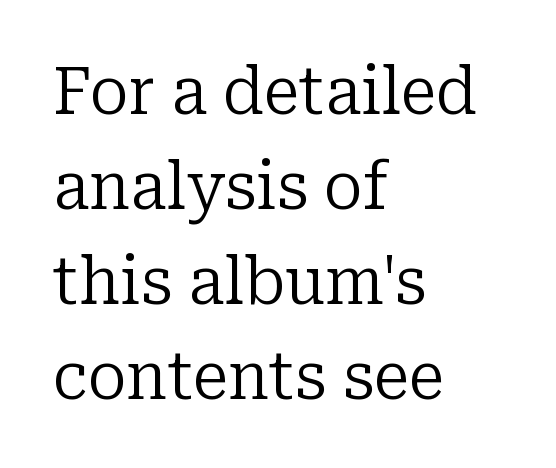
Each letter's strokes conclude with small projecting serifs. Anything drawn beneath the words? Only blank space. No extra ink here — the face is not bold. Where is the straight margin? On the left. The rendering uses a moderate line-height, typical for paragraphs. You can tell it's not italic because the verticals are truly vertical.
